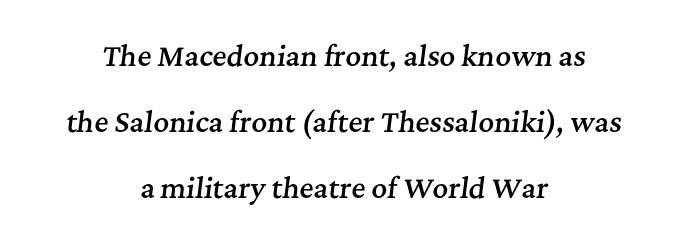
The image shows 27 px text type, italic (leaning right); set centered, loose line spacing (2.44x), normal letter spacing, not underlined.
